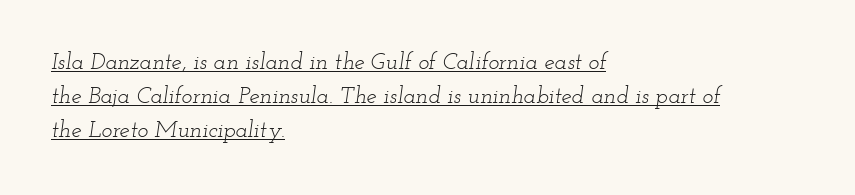
{"italic": "yes", "lean": "right", "slant_degrees": 12, "bold": "no", "underline": "yes", "align": "left", "line_spacing": "normal", "line_spacing_ratio": 1.48, "letter_spacing": "normal", "letter_spacing_em": 0.0, "glyph_px": 23}
